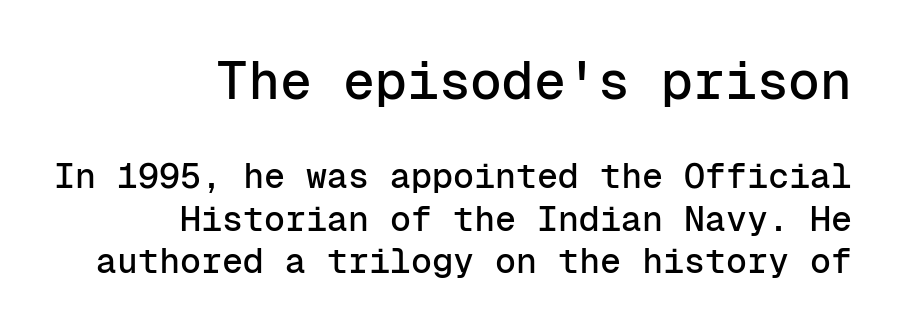
{"serif": "no", "italic": "no", "width": "normal", "stroke_contrast": "low", "x_height": "medium", "monospaced": "yes", "underline": "no", "align": "right", "line_spacing_ratio": 1.22, "letter_spacing": "normal", "letter_spacing_em": 0.0, "larger_block": "first", "size_ratio": 1.51, "glyph_px": 53}
